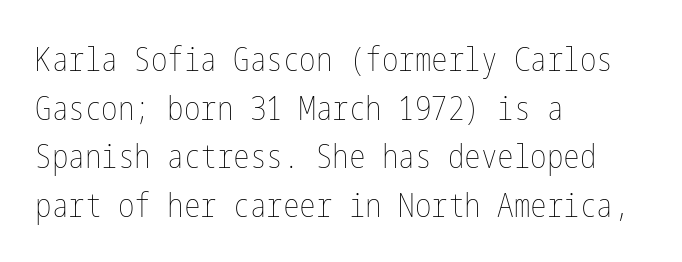
Q: Is the text bold? A: No.
Q: Is the text italic (slanted)? A: No, it is upright.
Q: Is the text underlined? A: No.
Q: How is the paragraph aligned? A: Left-aligned.
Q: Is the spacing between letters normal or unusually wide? A: Normal.
Q: Is the spacing between lines tight, normal or loose? A: Normal.
Q: Width (condensed, normal, or wide)? A: Condensed.
Q: Stroke contrast? A: Low.
Q: x-height? A: Medium.
